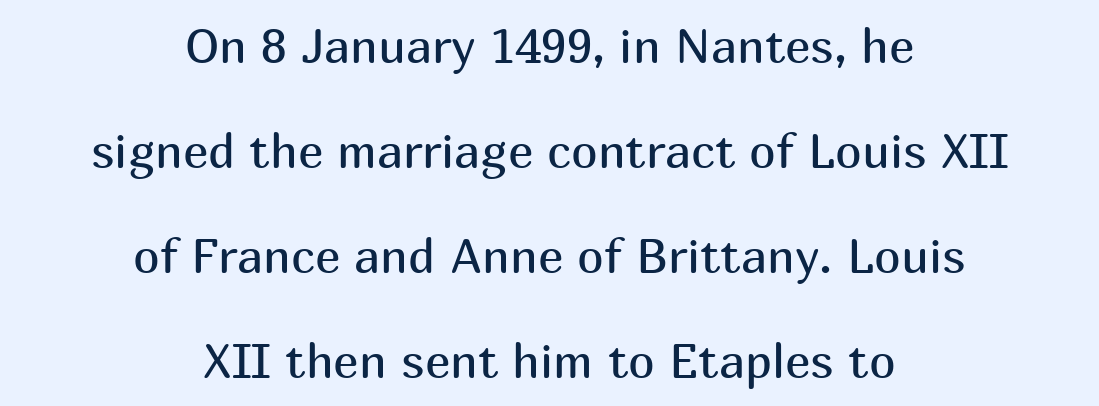
{"serif": "no", "italic": "no", "bold": "no", "weight": "regular", "width": "normal", "stroke_contrast": "medium", "x_height": "medium", "monospaced": "no", "underline": "no", "align": "center", "line_spacing": "loose", "line_spacing_ratio": 2.19, "letter_spacing": "normal", "letter_spacing_em": 0.0, "glyph_px": 48}
